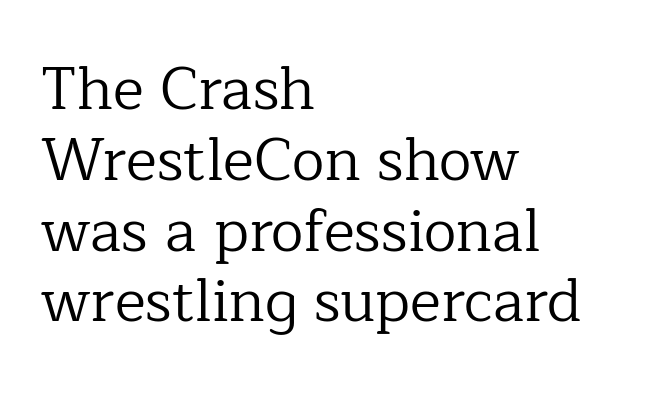
{"serif": "yes", "italic": "no", "bold": "no", "weight": "regular", "width": "normal", "stroke_contrast": "low", "x_height": "medium", "monospaced": "no", "underline": "no", "align": "left", "line_spacing_ratio": 1.2, "letter_spacing": "normal", "letter_spacing_em": 0.0, "glyph_px": 59}
